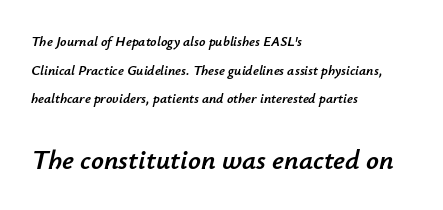
The image shows 28 px text type, italic (leaning right); set left-aligned, loose line spacing (2.04x), normal letter spacing, not underlined; the second (bottom) block is 2.0x larger; low stroke contrast and a small x-height.
